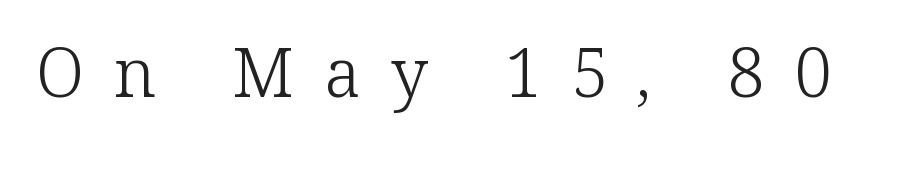
Do the characters align in a grid? No, the font is proportional. Compared with typical body copy, the letter spacing here is much looser. Upright lettering throughout. This sample uses a serif face. A quiet, ordinary-to-light weight characterises the typeface. Nobody drew a line under any word here.
